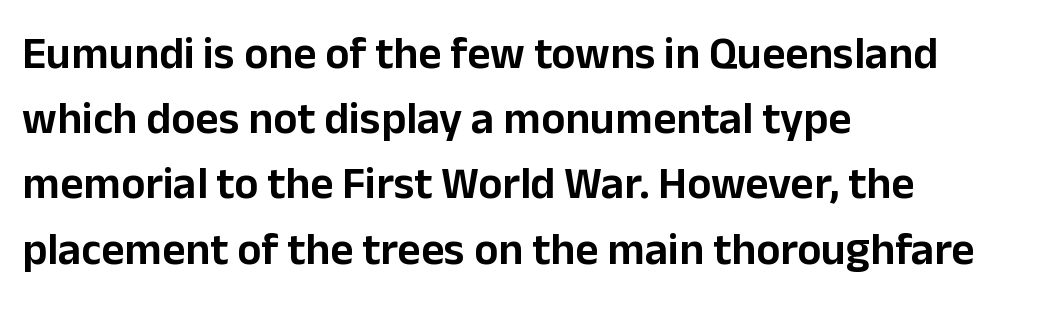
Only glyphs here, with clear space below each row. Tall strokes in this sample are plumb rather than angled. Line spacing here is normal. Is this a fixed-width face? No — the glyphs have proportional, varying widths. No feet cap the strokes, marking this as sans-serif type.
